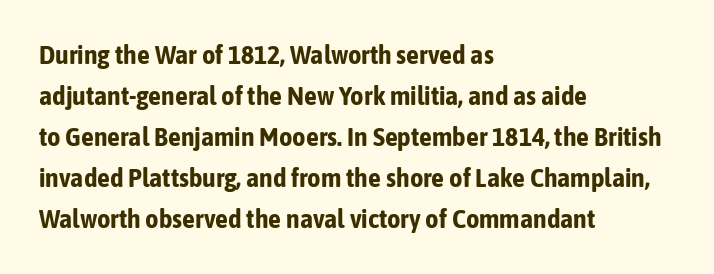
{"italic": "no", "bold": "yes", "underline": "no", "align": "left", "line_spacing": "normal", "line_spacing_ratio": 1.58, "letter_spacing": "normal", "letter_spacing_em": 0.0, "glyph_px": 26}
